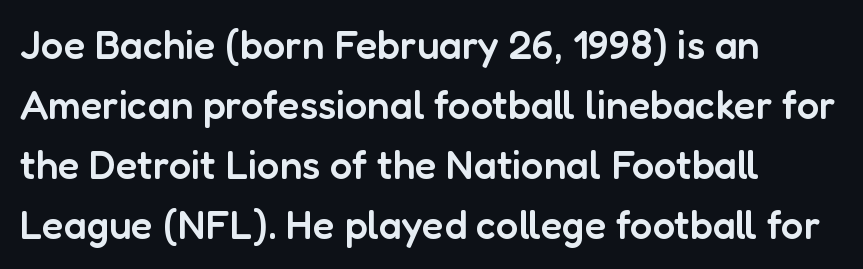
{"serif": "no", "italic": "no", "bold": "semi", "weight": "semibold", "width": "normal", "stroke_contrast": "low", "x_height": "medium", "monospaced": "no", "underline": "no", "align": "left", "line_spacing": "normal", "line_spacing_ratio": 1.5, "letter_spacing": "normal", "letter_spacing_em": 0.0, "glyph_px": 40}
